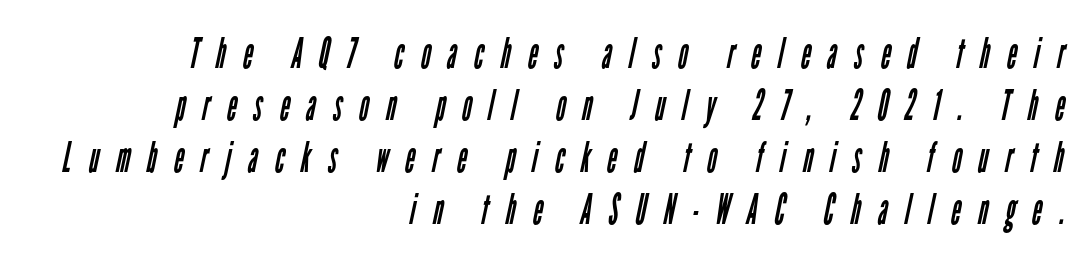
The image shows 42 px regular-weight, condensed sans-serif type; set right-aligned, line spacing 1.24x, unusually wide letter spacing (+0.41 em), not underlined; low stroke contrast and a medium x-height.
